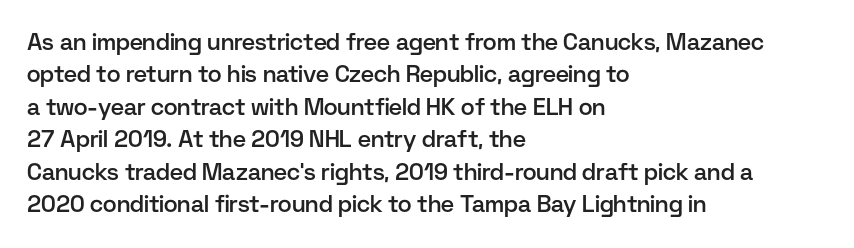
Compared with typical body copy, the letter spacing here is the same. The ragged edge is on the right, which tells us the setting is flush left. The line-height multiplier appears to be the usual default. Is the type bold? Partly — it's a semibold, heavier than regular but not fully bold. Style check: upright.
